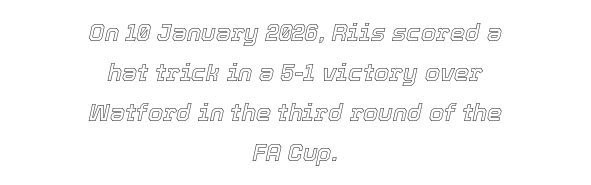
{"italic": "yes", "lean": "right", "slant_degrees": 12, "underline": "no", "align": "center", "line_spacing": "normal", "line_spacing_ratio": 1.66, "letter_spacing": "normal", "letter_spacing_em": 0.0, "glyph_px": 24}
